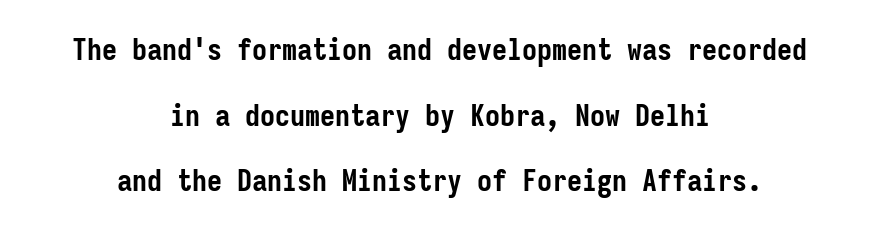
Q: Is the text bold? A: Yes.
Q: Is the text italic (slanted)? A: No, it is upright.
Q: Is the typeface a serif or a sans-serif typeface? A: Sans-serif.
Q: Is the text underlined? A: No.
Q: How is the paragraph aligned? A: Centered.
Q: Is the spacing between letters normal or unusually wide? A: Normal.
Q: Is the spacing between lines tight, normal or loose? A: Loose.
Q: Width (condensed, normal, or wide)? A: Condensed.
Q: Stroke contrast? A: Low.
Q: x-height? A: Medium.
Q: Monospaced? A: Yes.
